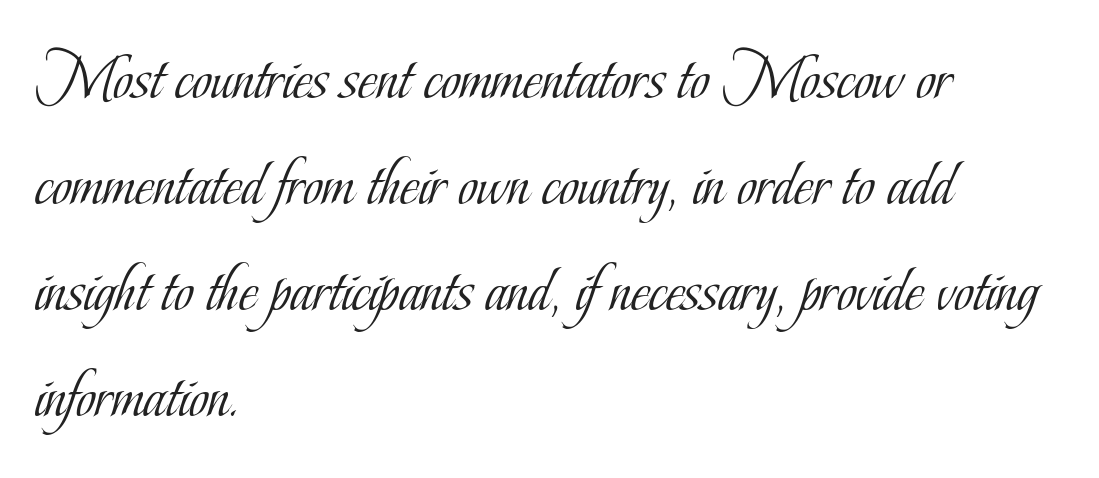
{"serif": "yes", "bold": "no", "weight": "light", "width": "condensed", "stroke_contrast": "low", "x_height": "small", "monospaced": "no", "underline": "no", "align": "left", "line_spacing": "normal", "line_spacing_ratio": 1.58, "letter_spacing": "normal", "letter_spacing_em": 0.0, "glyph_px": 67}
